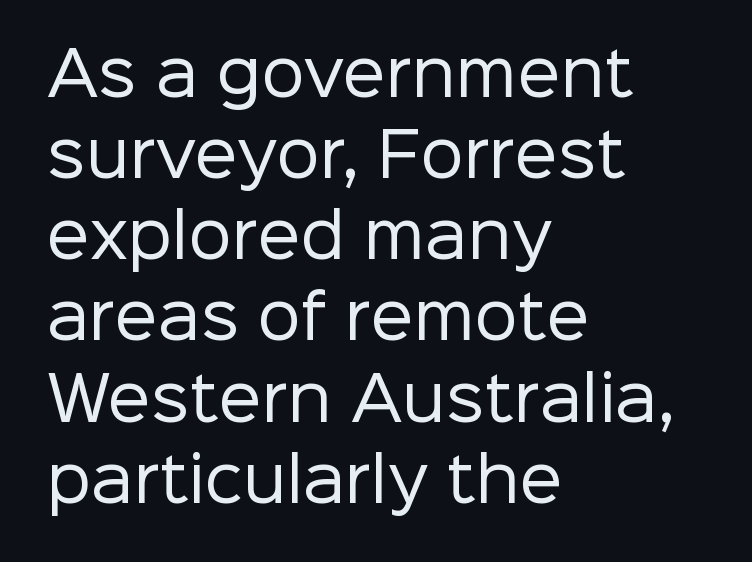
The image shows 61 px regular-weight sans-serif type, upright; set left-aligned, normal line spacing (1.33x), normal letter spacing, not underlined; low stroke contrast and a medium x-height.
